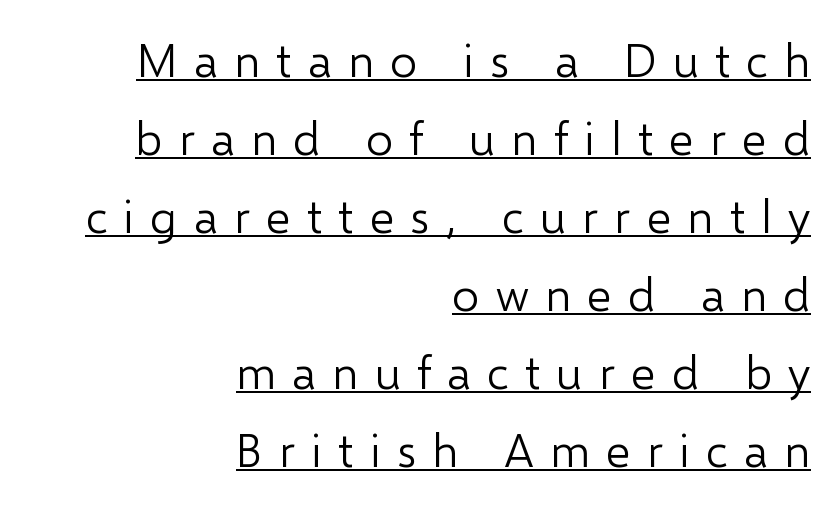
The typeface chosen for these lines omits serifs. The rows are spaced the way most documents space them. Which margin do the lines hug? The right one — the left edge is uneven. The words here are underlined. Varying glyph widths throughout — classic text-font behaviour.
